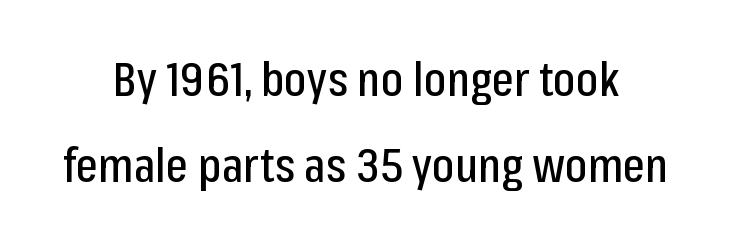
The image shows 47 px condensed sans-serif type, upright; set line spacing 1.83x, normal letter spacing, not underlined; low stroke contrast and a medium x-height.
